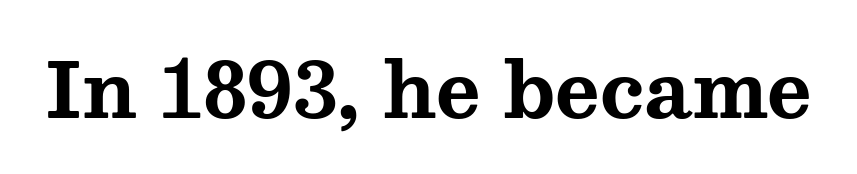
The image shows 76 px bold, wide serif type, upright; set normal letter spacing, not underlined; medium stroke contrast and a medium x-height.
